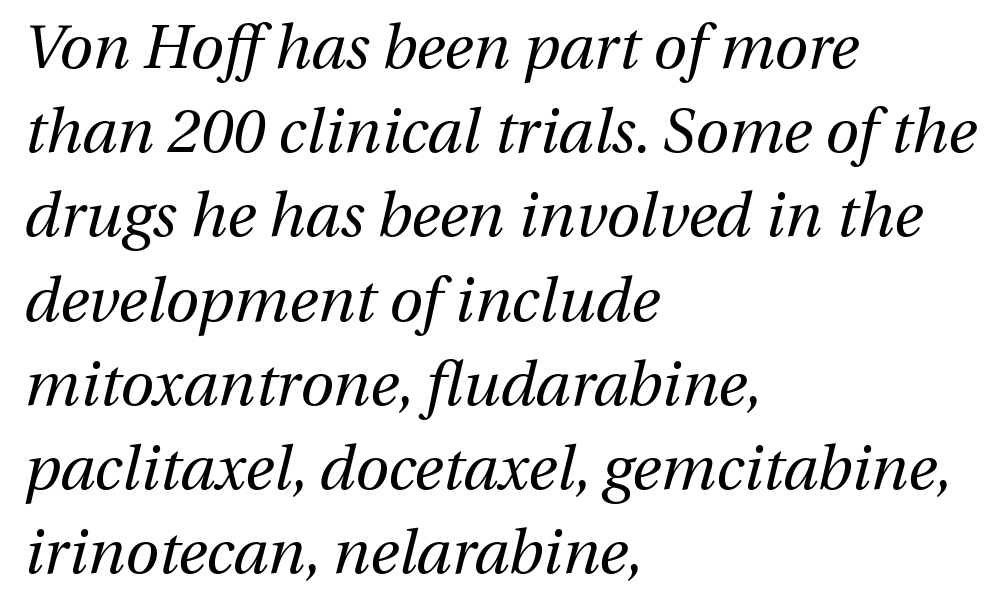
The image shows 61 px regular-weight type, italic (leaning right); set left-aligned, normal line spacing (1.38x), normal letter spacing, not underlined; medium stroke contrast and a medium x-height.
